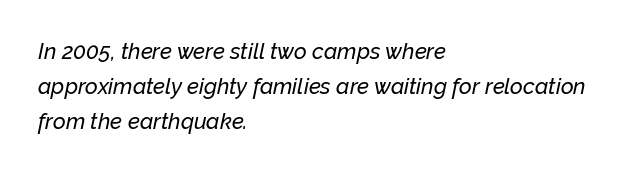
Style check: oblique. Typeset ragged right — the left edge is the straight one. Nothing unusual about the tracking: characters are spaced as the font intends. The passage shown stacks its lines at a standard gap.
